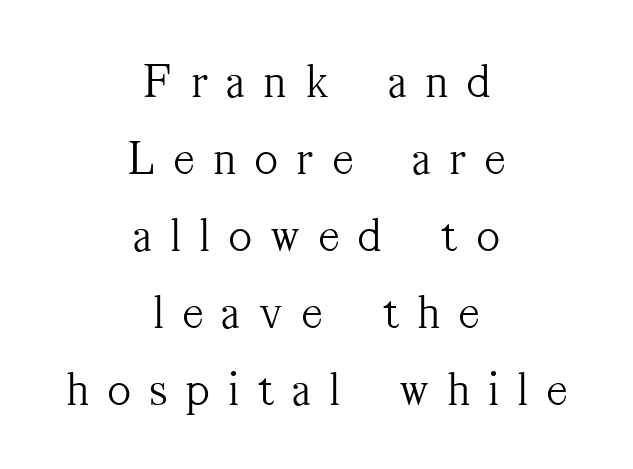
Q: Is the text bold? A: No.
Q: Is the text italic (slanted)? A: No, it is upright.
Q: Is the typeface a serif or a sans-serif typeface? A: Serif.
Q: Is the text underlined? A: No.
Q: How is the paragraph aligned? A: Centered.
Q: Is the spacing between letters normal or unusually wide? A: Unusually wide.
Q: Is the spacing between lines tight, normal or loose? A: Normal.
Q: Width (condensed, normal, or wide)? A: Condensed.
Q: Stroke contrast? A: Medium.
Q: x-height? A: Medium.
Q: Monospaced? A: No.
